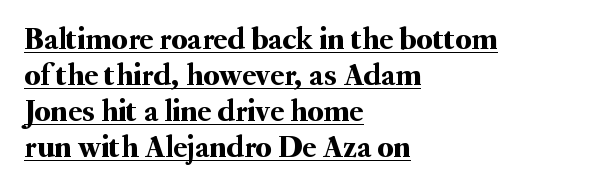
The image shows 32 px serif type, upright; set left-aligned, tight line spacing (1.13x), normal letter spacing, underlined; medium stroke contrast and a small x-height.
